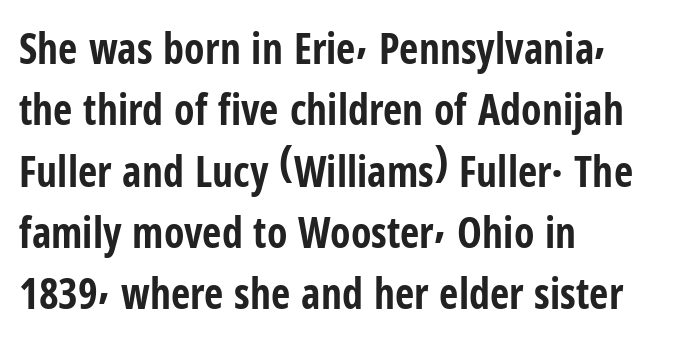
{"serif": "no", "italic": "no", "bold": "yes", "weight": "bold", "width": "condensed", "stroke_contrast": "low", "x_height": "medium", "monospaced": "no", "underline": "no", "align": "left", "line_spacing": "normal", "line_spacing_ratio": 1.46, "letter_spacing": "normal", "letter_spacing_em": 0.0, "glyph_px": 42}
